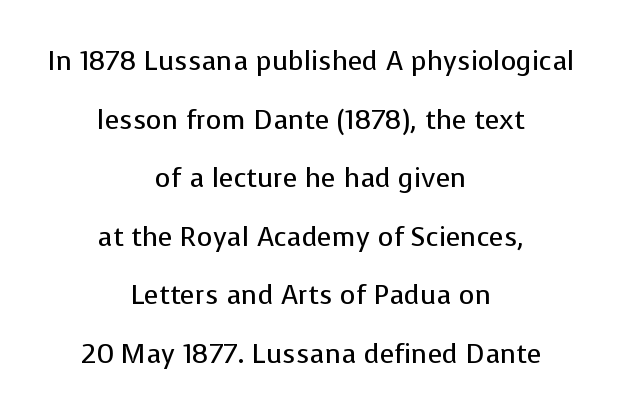
The image shows 27 px text type, upright; set centered, loose line spacing (2.17x), normal letter spacing, not underlined.
